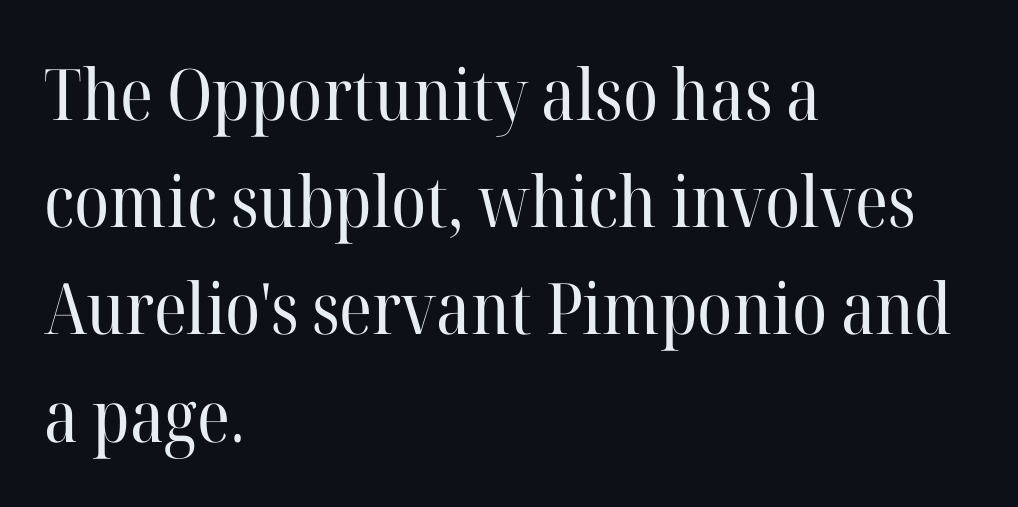
Letters rest on an invisible, unmarked baseline. Each stroke keeps to a modest, everyday thickness or less. Interline gaps are of average width in this sample. The face used here is proportionally spaced, like ordinary book or web type. Type style note: has serifs.
